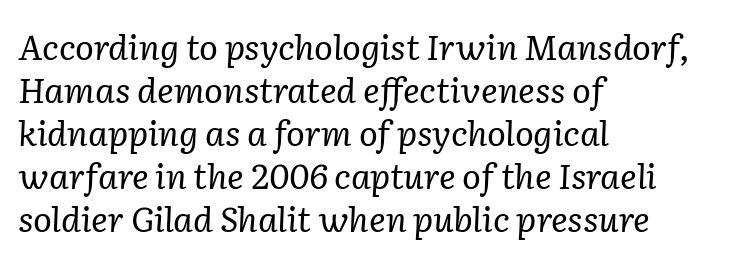
The image shows 35 px regular-weight serif type, italic (leaning right); set left-aligned, line spacing 1.23x, normal letter spacing, not underlined; low stroke contrast and a medium x-height.
